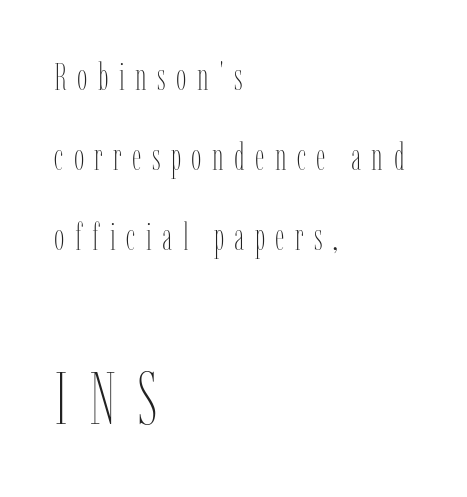
Horizontally, the lines are justified to the leading edge only. Is there much room between lines? Yes — plenty of vertical air separates them. A light-to-regular cut is what we see here. When letters stand straight like this, we call the style roman or upright. The string is rendered with underlining switched off.
